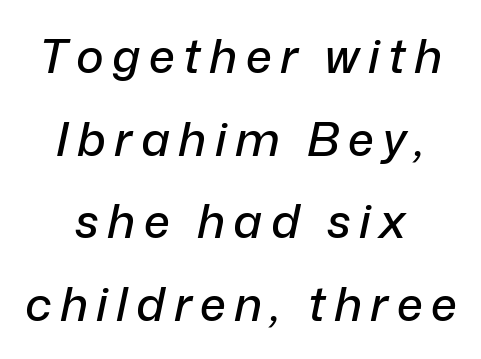
These lines are centered, leaving both edges ragged. The rendering uses natural spacing where letterforms have individual widths. Does the lettering tilt? It does — this is italic. Beneath every word, the page is bare.
